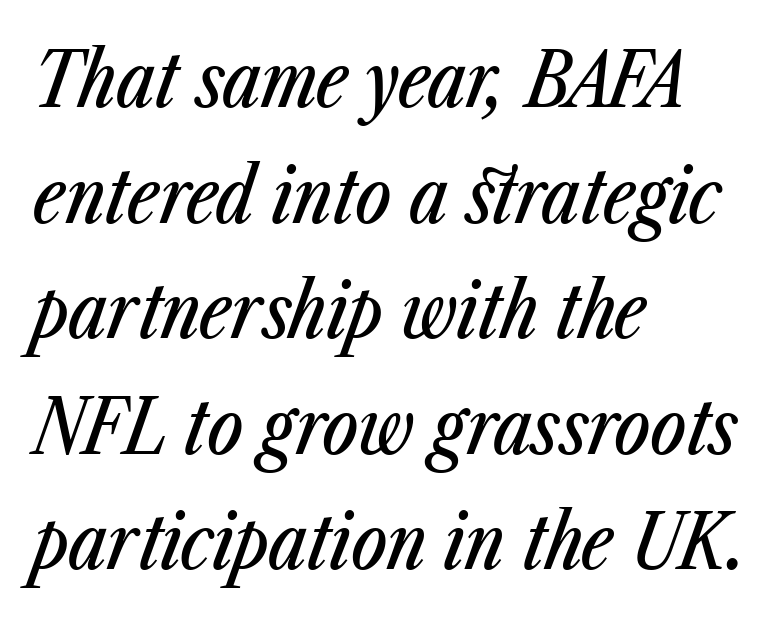
The image shows 76 px condensed type, italic (leaning right); set left-aligned, normal line spacing (1.52x), normal letter spacing, not underlined; low stroke contrast and a medium x-height.
